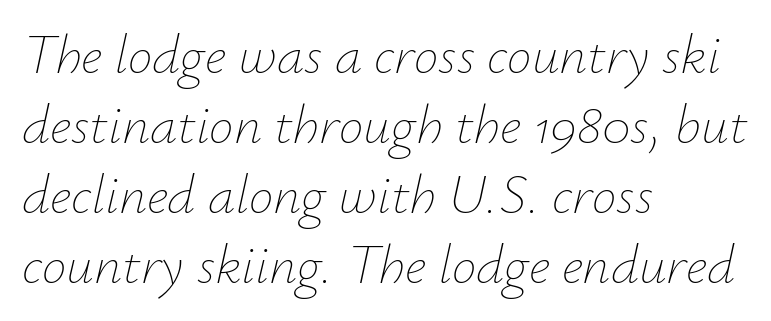
{"italic": "yes", "lean": "right", "slant_degrees": 12, "bold": "no", "weight": "thin", "width": "normal", "stroke_contrast": "low", "x_height": "small", "monospaced": "no", "underline": "no", "align": "left", "line_spacing": "normal", "line_spacing_ratio": 1.27, "letter_spacing": "normal", "letter_spacing_em": 0.0, "glyph_px": 55}
